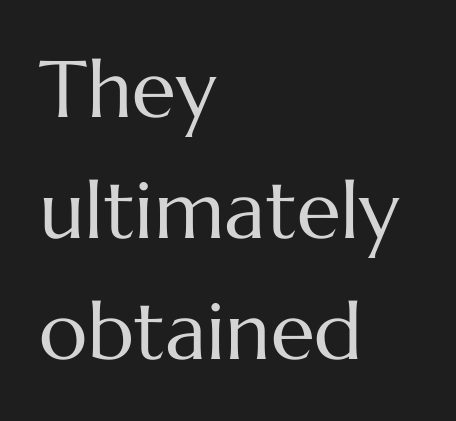
Q: Is the text bold? A: No.
Q: Is the text italic (slanted)? A: No, it is upright.
Q: Is the text underlined? A: No.
Q: How is the paragraph aligned? A: Left-aligned.
Q: Is the spacing between letters normal or unusually wide? A: Normal.
Q: Is the spacing between lines tight, normal or loose? A: Normal.
Q: Width (condensed, normal, or wide)? A: Normal.
Q: Stroke contrast? A: Medium.
Q: x-height? A: Medium.
Q: Monospaced? A: No.
